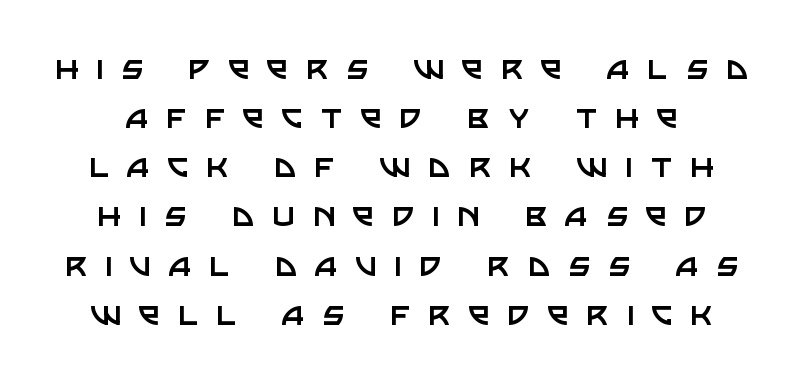
Q: Is the text bold? A: No.
Q: Is the text italic (slanted)? A: No, it is upright.
Q: Is the typeface a serif or a sans-serif typeface? A: Sans-serif.
Q: Is the text underlined? A: No.
Q: Is the spacing between letters normal or unusually wide? A: Unusually wide.
Q: Is the spacing between lines tight, normal or loose? A: Normal.
Q: Width (condensed, normal, or wide)? A: Normal.
Q: Stroke contrast? A: Low.
Q: x-height? A: Large.
Q: Monospaced? A: No.
